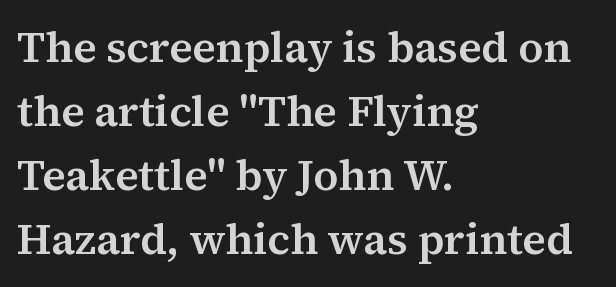
{"serif": "yes", "italic": "no", "width": "normal", "stroke_contrast": "medium", "x_height": "medium", "monospaced": "no", "underline": "no", "align": "left", "line_spacing": "normal", "line_spacing_ratio": 1.49, "letter_spacing": "normal", "letter_spacing_em": 0.0, "glyph_px": 43}
